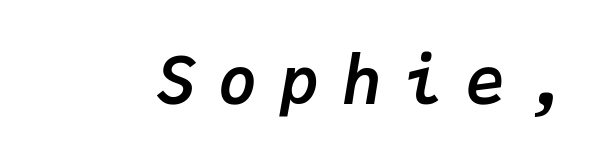
The image shows 66 px semibold type, italic (leaning right), monospaced; set unusually wide letter spacing (+0.34 em), not underlined; low stroke contrast and a medium x-height.
